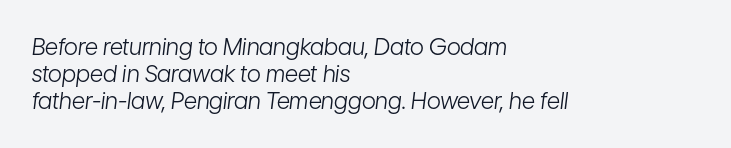
Q: Is the text bold? A: No.
Q: Is the text italic (slanted)? A: Yes, it leans right by about 7 degrees.
Q: Is the text underlined? A: No.
Q: How is the paragraph aligned? A: Left-aligned.
Q: Is the spacing between letters normal or unusually wide? A: Normal.
